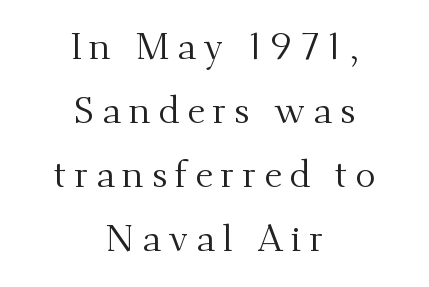
The image shows 38 px regular-weight serif type, upright; set centered, normal line spacing (1.68x), unusually wide letter spacing (+0.2 em), not underlined; medium stroke contrast and a small x-height.
